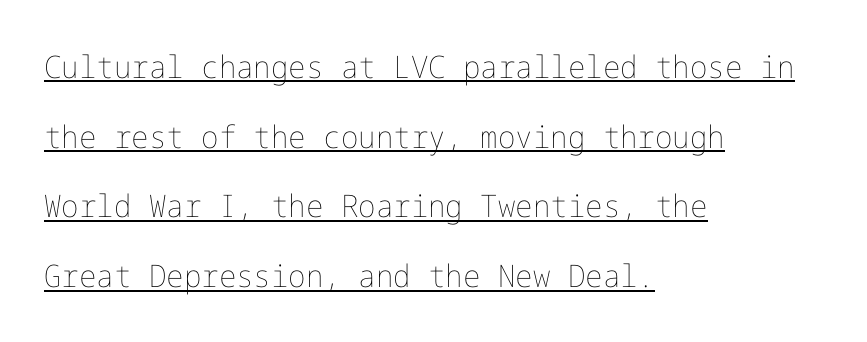
Q: Is the text bold? A: No.
Q: Is the text italic (slanted)? A: No, it is upright.
Q: Is the text underlined? A: Yes.
Q: How is the paragraph aligned? A: Left-aligned.
Q: Is the spacing between letters normal or unusually wide? A: Normal.
Q: Is the spacing between lines tight, normal or loose? A: Loose.
Q: Width (condensed, normal, or wide)? A: Normal.
Q: Stroke contrast? A: Low.
Q: x-height? A: Medium.
